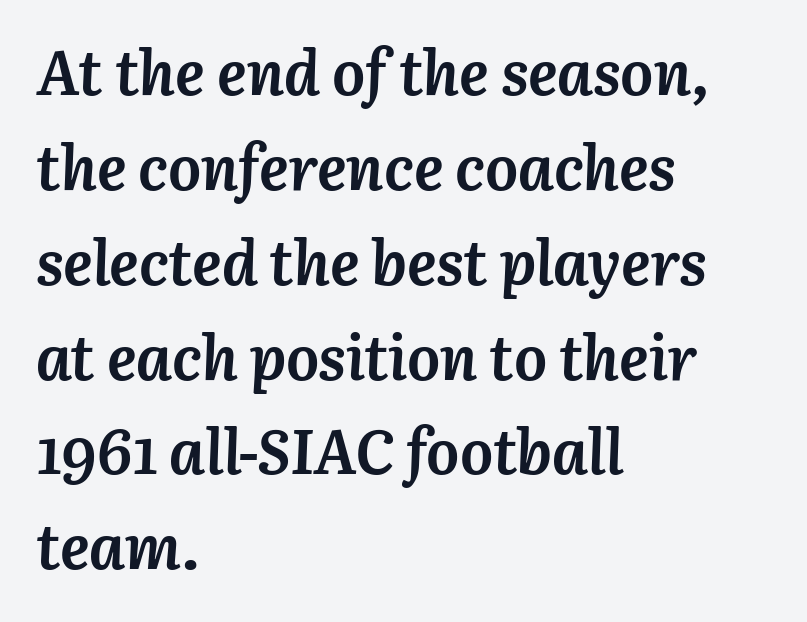
The image shows 62 px semibold type, italic (leaning right); set left-aligned, normal line spacing (1.53x), normal letter spacing, not underlined; medium stroke contrast and a medium x-height.
